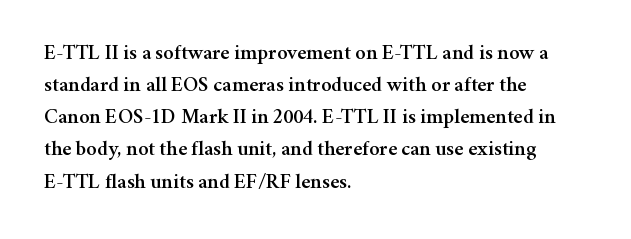
{"italic": "no", "underline": "no", "align": "left", "line_spacing": "normal", "line_spacing_ratio": 1.53, "letter_spacing": "normal", "letter_spacing_em": 0.0, "glyph_px": 21}
